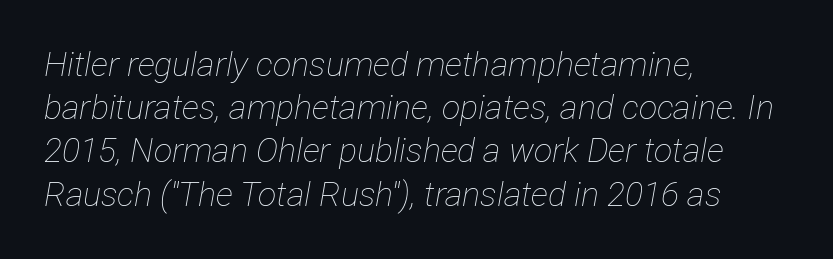
The image shows 34 px thin, condensed type, italic (leaning right); set left-aligned, normal line spacing (1.27x), normal letter spacing, not underlined; low stroke contrast and a medium x-height.
